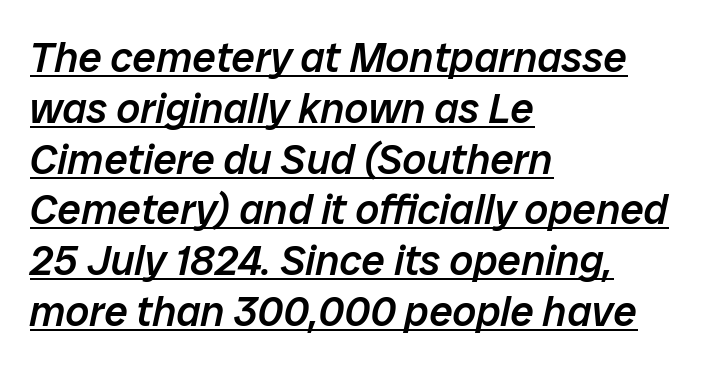
The image shows 42 px semibold type, italic (leaning right); set left-aligned, line spacing 1.21x, normal letter spacing, underlined; low stroke contrast and a medium x-height.
